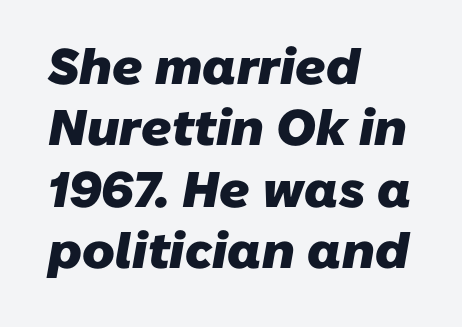
The image shows 50 px heavy sans-serif type; set left-aligned, line spacing 1.23x, normal letter spacing, not underlined; low stroke contrast and a medium x-height.
